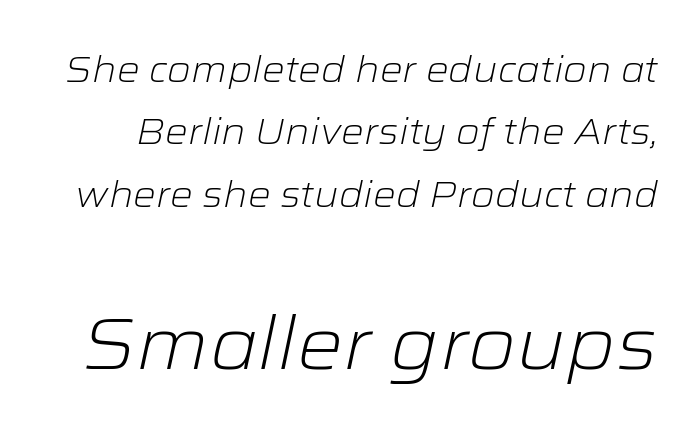
{"italic": "yes", "lean": "right", "slant_degrees": 12, "bold": "no", "weight": "light", "width": "wide", "stroke_contrast": "low", "x_height": "medium", "monospaced": "no", "underline": "no", "line_spacing_ratio": 1.73, "letter_spacing": "normal", "letter_spacing_em": 0.0, "larger_block": "second", "size_ratio": 2.03, "glyph_px": 73}
